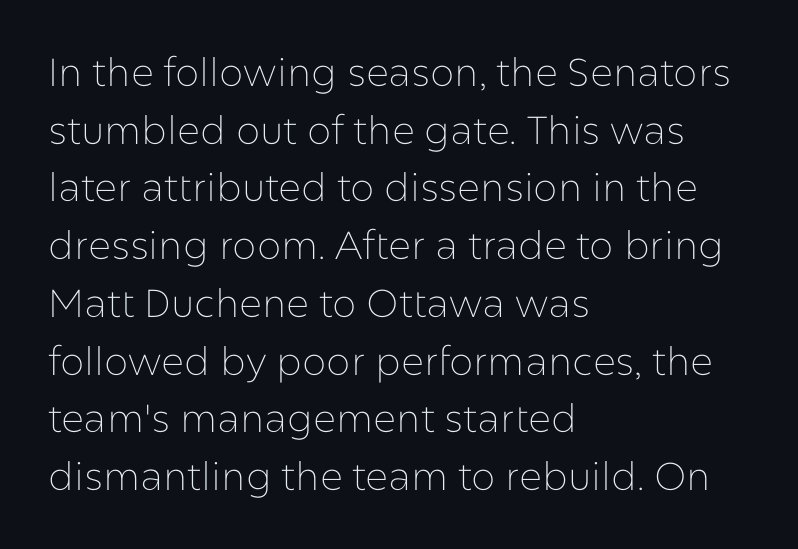
The designer left line spacing at the default. In terms of letterform style, serifs are entirely absent. The words here are not underlined. Each letter keeps its own natural width here, so spacing adapts to shape.
